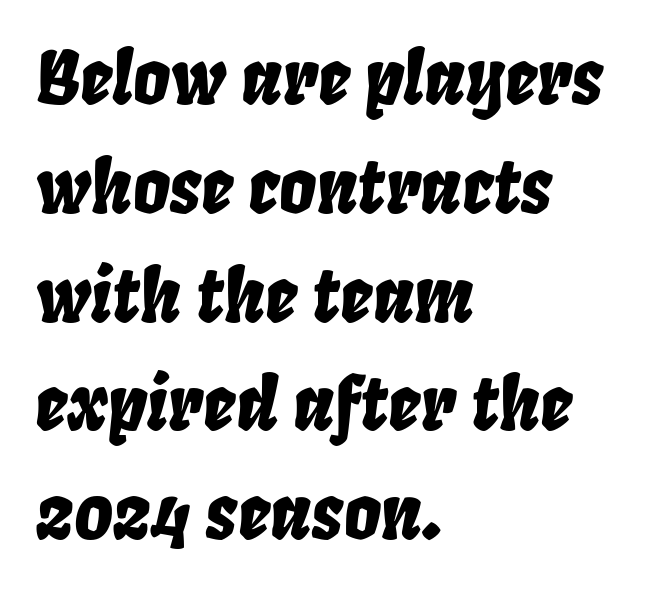
{"italic": "yes", "lean": "right", "slant_degrees": 8, "width": "condensed", "stroke_contrast": "low", "x_height": "large", "monospaced": "no", "underline": "no", "align": "left", "line_spacing": "normal", "line_spacing_ratio": 1.49, "letter_spacing": "normal", "letter_spacing_em": 0.0, "glyph_px": 73}
